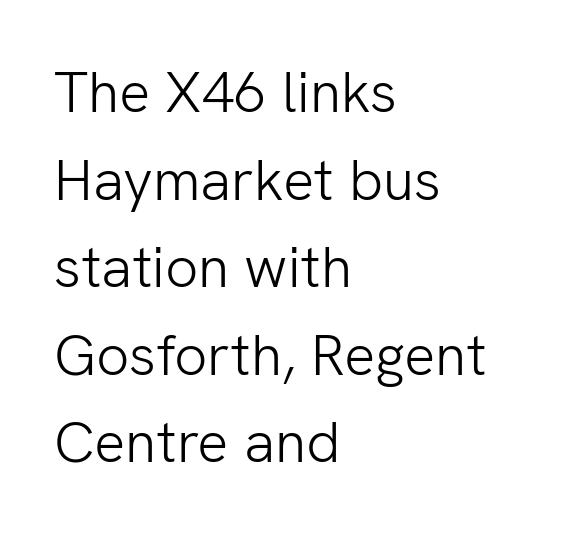
{"serif": "no", "italic": "no", "bold": "no", "weight": "light", "width": "normal", "stroke_contrast": "low", "x_height": "medium", "monospaced": "no", "underline": "no", "align": "left", "line_spacing": "normal", "line_spacing_ratio": 1.51, "letter_spacing": "normal", "letter_spacing_em": 0.0, "glyph_px": 58}
